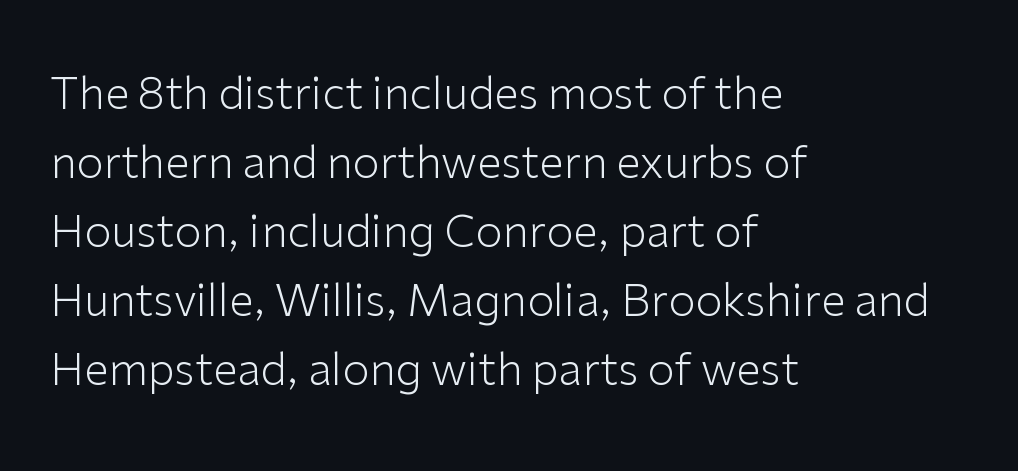
{"serif": "no", "italic": "no", "bold": "no", "weight": "light", "width": "normal", "stroke_contrast": "low", "x_height": "medium", "monospaced": "no", "underline": "no", "align": "left", "line_spacing": "normal", "line_spacing_ratio": 1.57, "letter_spacing": "normal", "letter_spacing_em": 0.0, "glyph_px": 44}
